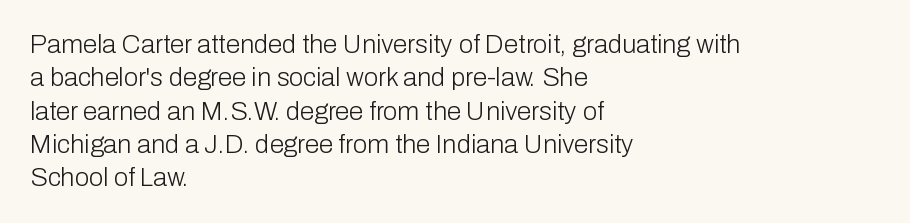
The image shows 26 px text type, upright; set left-aligned, normal line spacing (1.28x), normal letter spacing, not underlined.
